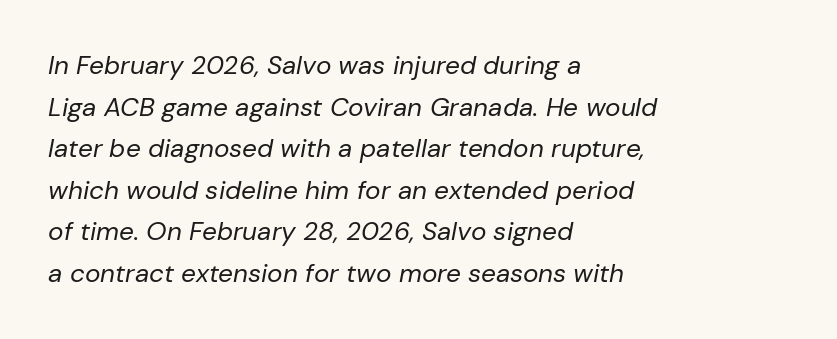
The image shows 26 px text type, italic (leaning right); set left-aligned, normal line spacing (1.6x), normal letter spacing, not underlined.
